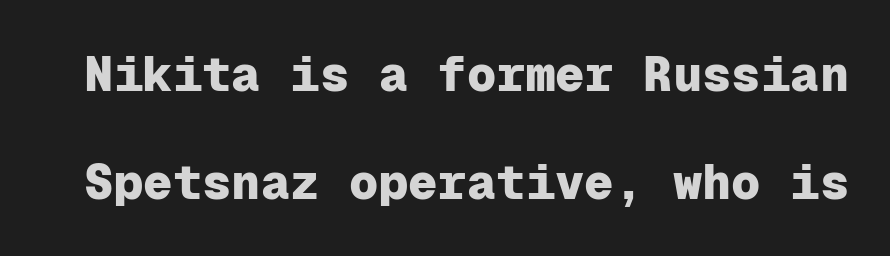
Q: Is the text bold? A: Yes.
Q: Is the text italic (slanted)? A: No, it is upright.
Q: Is the typeface a serif or a sans-serif typeface? A: Sans-serif.
Q: Is the text underlined? A: No.
Q: Is the spacing between letters normal or unusually wide? A: Normal.
Q: Is the spacing between lines tight, normal or loose? A: Loose.
Q: Width (condensed, normal, or wide)? A: Normal.
Q: Stroke contrast? A: Low.
Q: x-height? A: Medium.
Q: Monospaced? A: Yes.
